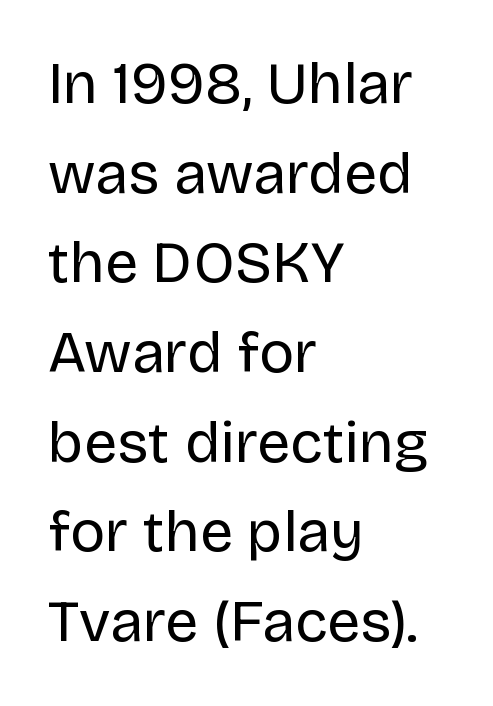
Q: Is the text bold? A: No.
Q: Is the text italic (slanted)? A: No, it is upright.
Q: Is the typeface a serif or a sans-serif typeface? A: Sans-serif.
Q: Is the text underlined? A: No.
Q: How is the paragraph aligned? A: Left-aligned.
Q: Is the spacing between letters normal or unusually wide? A: Normal.
Q: Is the spacing between lines tight, normal or loose? A: Normal.
Q: Width (condensed, normal, or wide)? A: Normal.
Q: Stroke contrast? A: Low.
Q: x-height? A: Large.
Q: Monospaced? A: No.
